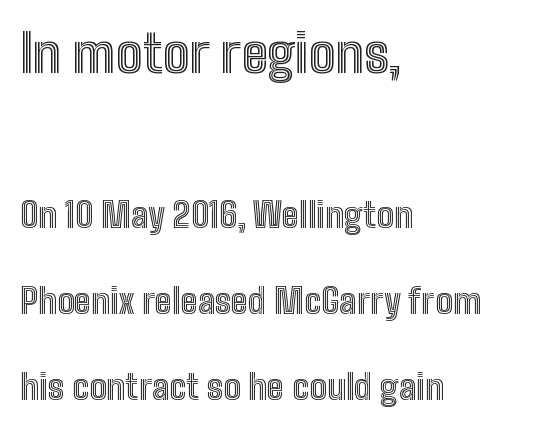
{"italic": "no", "width": "condensed", "x_height": "medium", "monospaced": "no", "underline": "no", "align": "left", "line_spacing": "loose", "line_spacing_ratio": 2.46, "letter_spacing": "normal", "letter_spacing_em": 0.0, "larger_block": "first", "size_ratio": 1.51, "glyph_px": 53}
